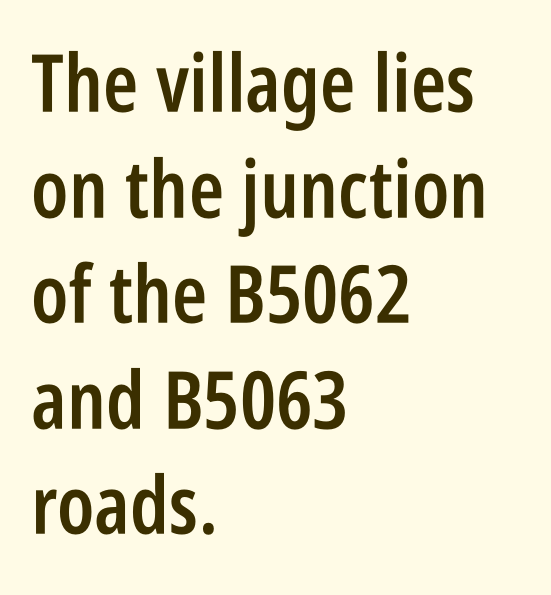
Q: Is the text bold? A: Semi-bold.
Q: Is the text italic (slanted)? A: No, it is upright.
Q: Is the typeface a serif or a sans-serif typeface? A: Sans-serif.
Q: Is the text underlined? A: No.
Q: How is the paragraph aligned? A: Left-aligned.
Q: Is the spacing between letters normal or unusually wide? A: Normal.
Q: Is the spacing between lines tight, normal or loose? A: Normal.
Q: Width (condensed, normal, or wide)? A: Condensed.
Q: Stroke contrast? A: Low.
Q: x-height? A: Large.
Q: Monospaced? A: No.
